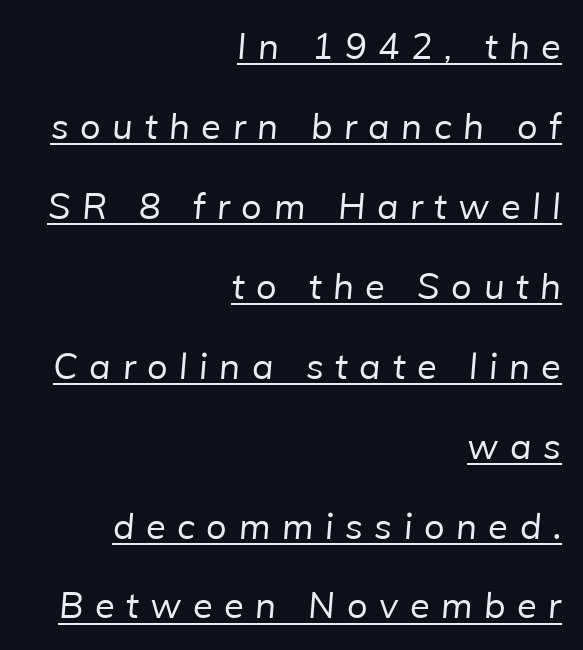
Q: Is the text bold? A: No.
Q: Is the typeface a serif or a sans-serif typeface? A: Sans-serif.
Q: Is the text underlined? A: Yes.
Q: How is the paragraph aligned? A: Right-aligned.
Q: Is the spacing between letters normal or unusually wide? A: Unusually wide.
Q: Is the spacing between lines tight, normal or loose? A: Loose.
Q: Width (condensed, normal, or wide)? A: Normal.
Q: Stroke contrast? A: Low.
Q: x-height? A: Medium.
Q: Monospaced? A: No.
